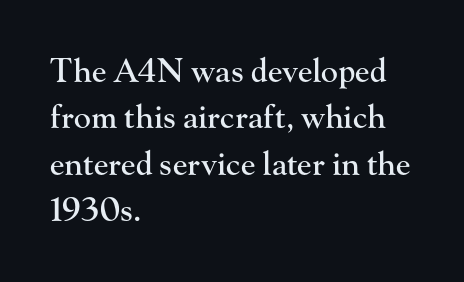
Q: Is the text italic (slanted)? A: No, it is upright.
Q: Is the typeface a serif or a sans-serif typeface? A: Serif.
Q: Is the text underlined? A: No.
Q: How is the paragraph aligned? A: Left-aligned.
Q: Is the spacing between letters normal or unusually wide? A: Normal.
Q: Is the spacing between lines tight, normal or loose? A: Normal.
Q: Width (condensed, normal, or wide)? A: Normal.
Q: Stroke contrast? A: High.
Q: x-height? A: Small.
Q: Monospaced? A: No.
